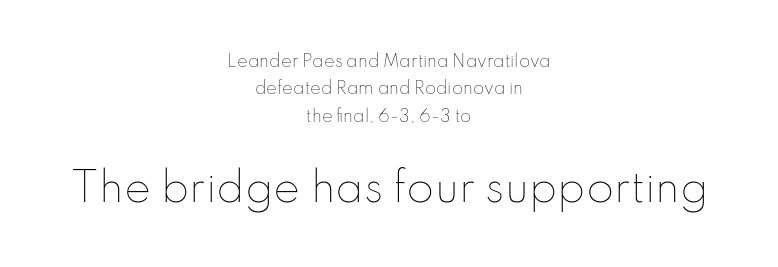
{"italic": "no", "bold": "no", "weight": "thin", "width": "normal", "stroke_contrast": "low", "x_height": "small", "monospaced": "no", "underline": "no", "align": "center", "line_spacing_ratio": 1.71, "letter_spacing": "normal", "letter_spacing_em": 0.0, "larger_block": "second", "size_ratio": 2.5, "glyph_px": 40}
